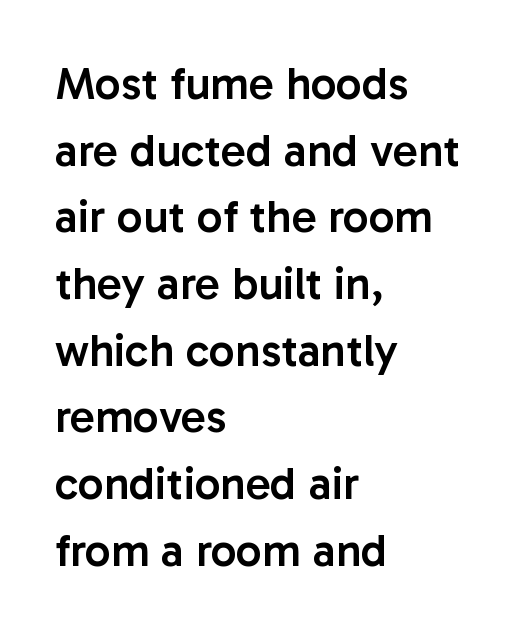
Looks like regular typesetting: each glyph gets only the width it needs. These lines keep a tight, regular rhythm from letter to letter. What's the leading like? Ordinary, nothing unusual. The compositor pushed each line to the left boundary.
